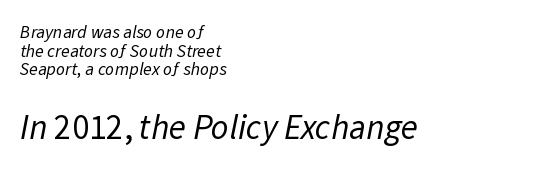
{"serif": "no", "bold": "no", "weight": "regular", "width": "normal", "stroke_contrast": "low", "x_height": "medium", "monospaced": "no", "underline": "no", "align": "left", "line_spacing": "tight", "line_spacing_ratio": 1.04, "letter_spacing": "normal", "letter_spacing_em": 0.0, "larger_block": "second", "size_ratio": 1.94, "glyph_px": 35}
